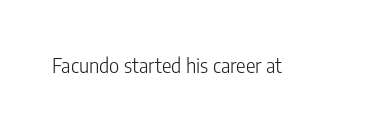
The image shows 20 px text type, upright; set normal letter spacing, not underlined.
